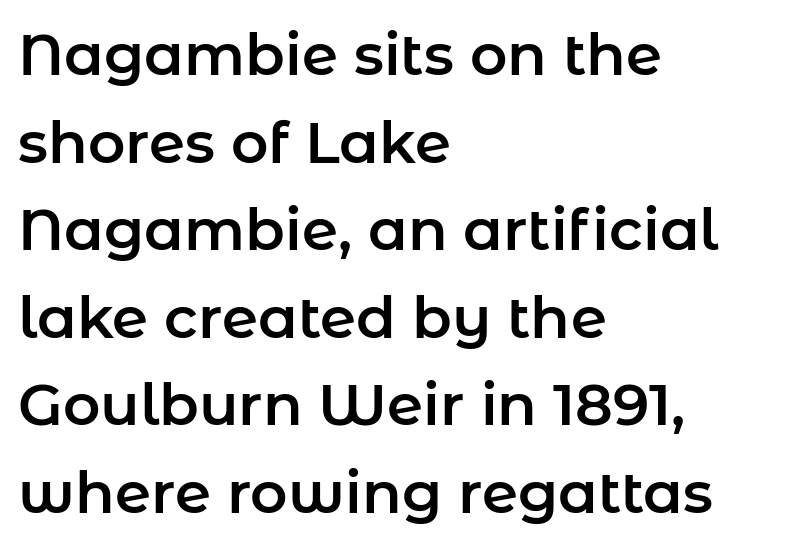
Spacing between characters is what you'd get straight out of the box. This sample keeps an unexceptional amount of space between lines. Here the designer chose a conventional face with non-uniform glyph widths. Each row of text sits above clean, open space. A roman cut, with each character standing at attention. Leftover space on each line is placed entirely after the last word.
